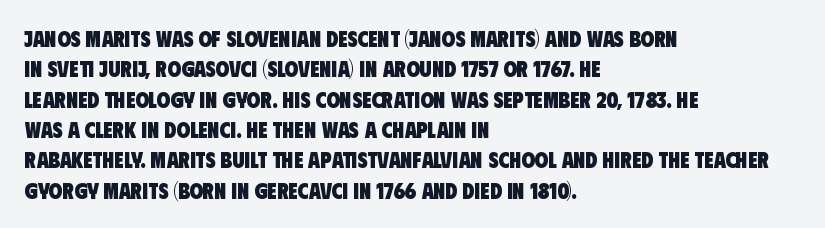
{"bold": "yes", "underline": "no", "align": "left", "line_spacing": "normal", "line_spacing_ratio": 1.38, "letter_spacing": "normal", "letter_spacing_em": 0.0, "glyph_px": 22}
